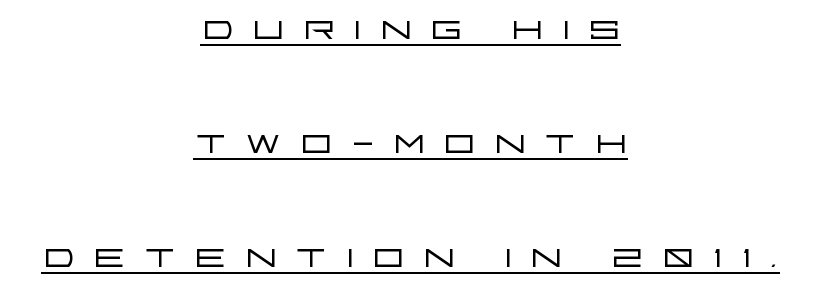
The image shows 50 px light, wide sans-serif type, upright; set centered, loose line spacing (2.28x), unusually wide letter spacing (+0.34 em), underlined; low stroke contrast and a large x-height.
